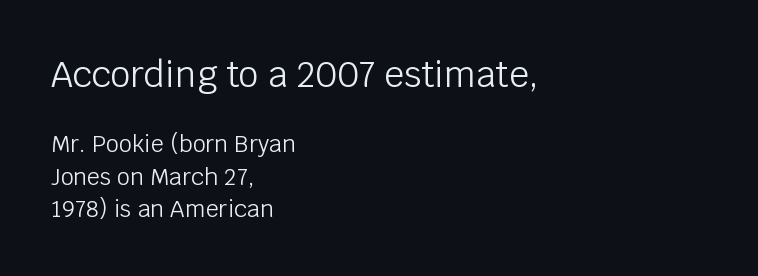
{"serif": "no", "italic": "no", "bold": "no", "weight": "light", "width": "normal", "stroke_contrast": "low", "x_height": "large", "monospaced": "no", "underline": "no", "align": "left", "line_spacing": "normal", "line_spacing_ratio": 1.41, "letter_spacing": "normal", "letter_spacing_em": 0.0, "larger_block": "first", "size_ratio": 1.52, "glyph_px": 35}
